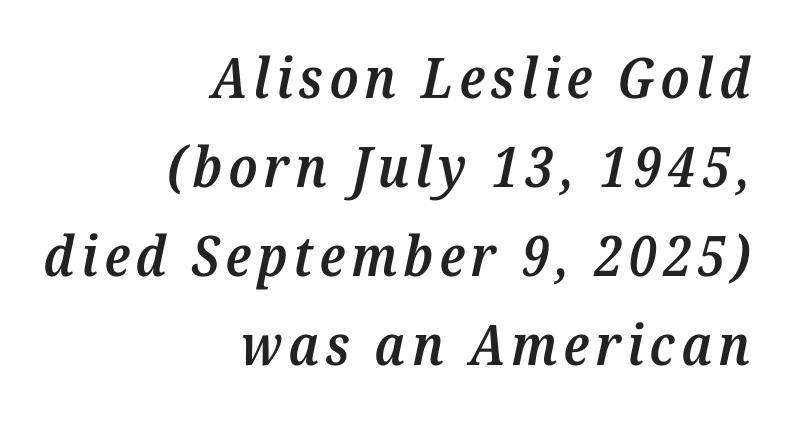
Check where the strokes stop: tiny serifs finish them off. The passage shown is typed in a proportional face where columns would drift. The ragged edge is on the left, which tells us the setting is flush right. Moderately thickened strokes mark this as semibold type. The block of text has a typical density, with ordinary space between rows.
